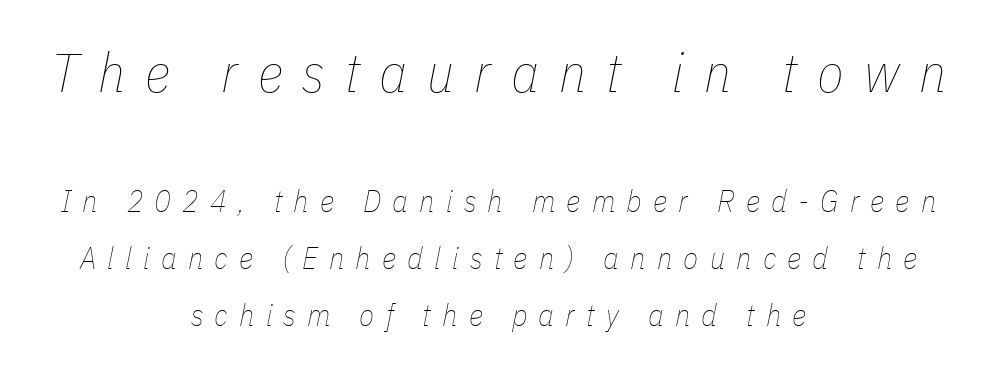
The specimen reads as italic at a glance. The letters advance in unequal steps, a hallmark of proportional type. Rule under the text: the space is simply empty. Notice how the passage keeps no hard edge, just a central spine. Is the type heavy? It reads as light-to-regular instead.
